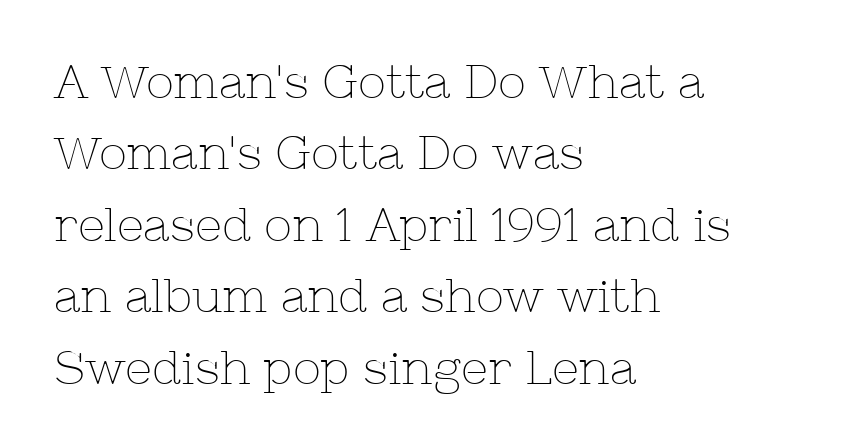
The space directly below the letters is spotless. Here the designer chose a conventional face with non-uniform glyph widths. The rendering shows small feet on the letterforms — a serif design. What's the leading like? Ordinary, nothing unusual. On a weight scale, this lands at 450 or below.
